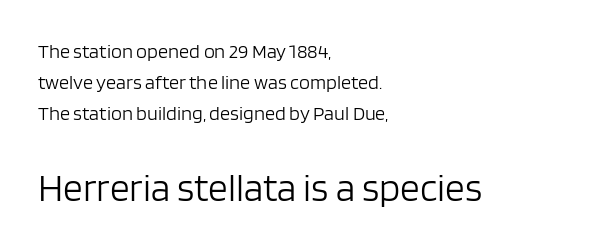
Q: Is the text bold? A: No.
Q: Is the text italic (slanted)? A: No, it is upright.
Q: Is the typeface a serif or a sans-serif typeface? A: Sans-serif.
Q: Is the text underlined? A: No.
Q: How is the paragraph aligned? A: Left-aligned.
Q: Is the spacing between letters normal or unusually wide? A: Normal.
Q: Is the spacing between lines tight, normal or loose? A: Normal.
Q: Which block of text is set in a larger size, the first (top) or the second (bottom)? A: The second (bottom) one.
Q: Width (condensed, normal, or wide)? A: Normal.
Q: Stroke contrast? A: Low.
Q: x-height? A: Large.
Q: Monospaced? A: No.
